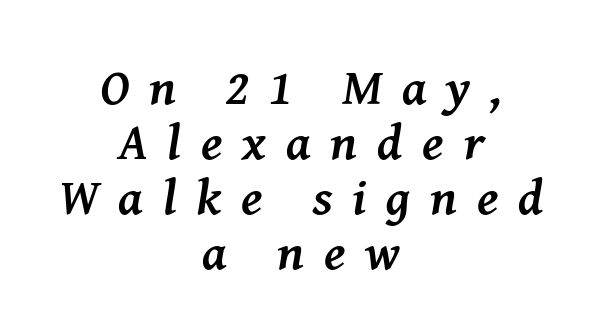
{"serif": "yes", "italic": "yes", "lean": "right", "slant_degrees": 8, "bold": "yes", "weight": "semibold", "width": "normal", "stroke_contrast": "medium", "x_height": "medium", "monospaced": "no", "underline": "no", "align": "center", "line_spacing": "tight", "line_spacing_ratio": 1.08, "letter_spacing": "wide", "letter_spacing_em": 0.39, "glyph_px": 51}
